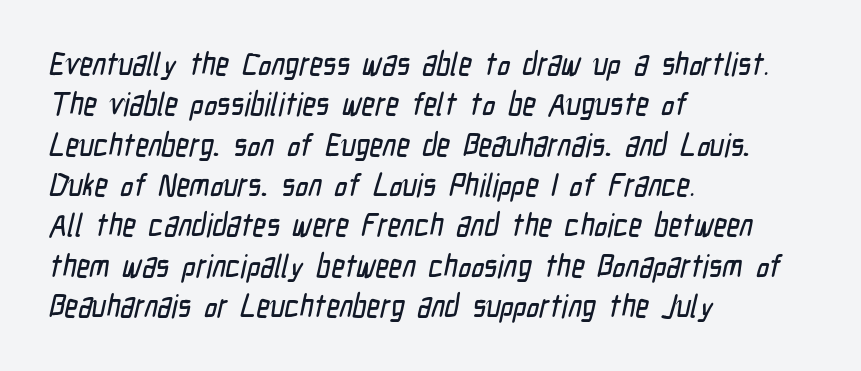
Each letter keeps its own natural width here, so spacing adapts to shape. Where is the straight margin? On the left. Any mark beneath the type? The region is blank. Here the glyphs are tracked normally, forming tight word shapes.
